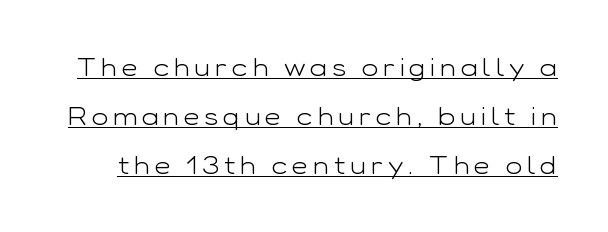
The image shows 25 px text type, upright; set loose line spacing (1.97x), underlined.
